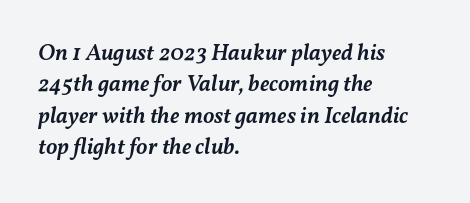
{"italic": "yes", "lean": "right", "slant_degrees": 11, "bold": "semi", "underline": "no", "align": "left", "line_spacing": "normal", "line_spacing_ratio": 1.36, "letter_spacing": "normal", "letter_spacing_em": 0.0, "glyph_px": 23}
